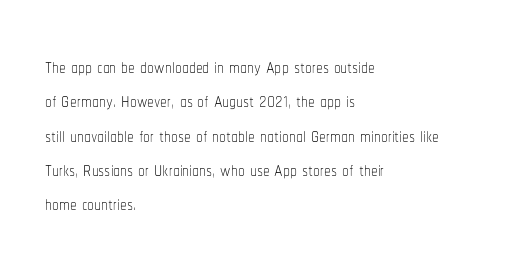
The letterforms sit at book weight or below. Honestly, the letter spacing is just normal — you wouldn't notice it. The type sits square on the baseline with zero lean. Unmarked baselines from the first word to the last. The text block is weighted toward the left margin, trailing off unevenly rightward. The designer left line spacing at the default.
